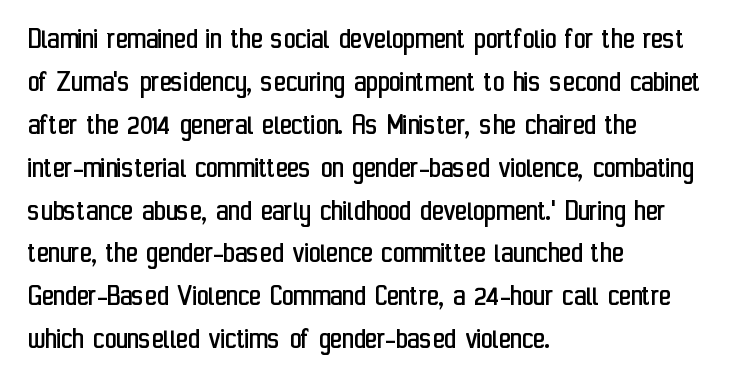
This sample has the flowing, uneven cadence of proportional lettering. Is this a sans? Yes — the strokes have no serifs. A classic flush-left, rag-right setting is used for this passage. Words float on clear page, feet unadorned. Spacing between characters is what you'd get straight out of the box.
